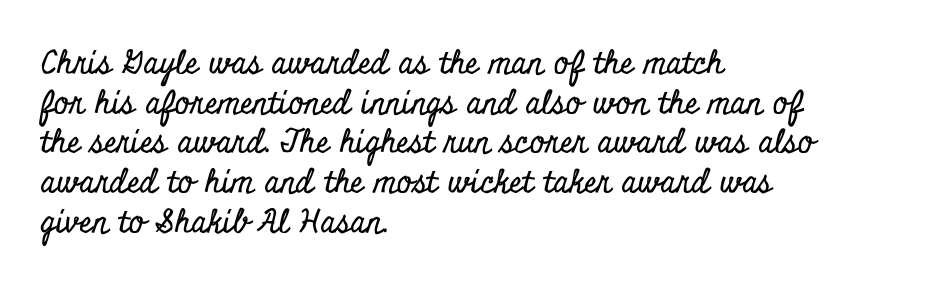
I'd call this a serif setting — the letters wear small feet. A bare baseline throughout the passage. Default kerning and tracking; the words read as compact shapes.
